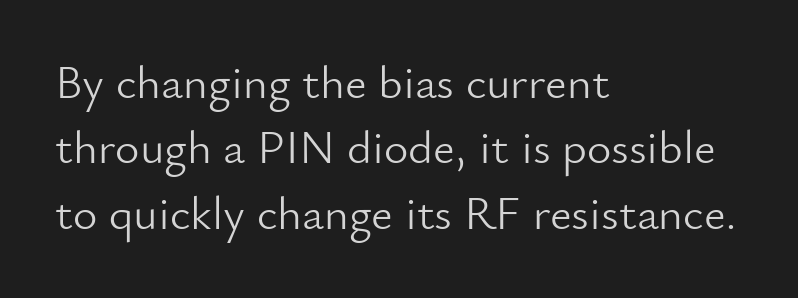
The font is comparable to plain body text, perhaps lighter. These lines were composed using upright roman letters. Type without underlining. A typesetter would label this face a sans. The face used here is proportionally spaced, like ordinary book or web type.
